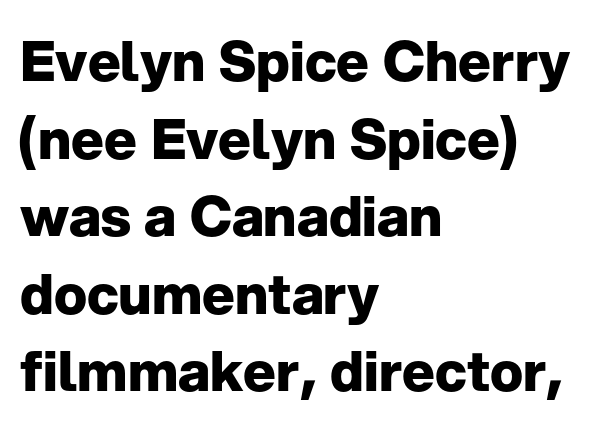
Here the glyphs are tracked normally, forming tight word shapes. Tall strokes in this sample are plumb rather than angled. You could not count columns in this text — the font is proportionally spaced. Typesetter's note: full bold, strokes at maximum text heaviness. In terms of leading, this rendering sits right in the middle.
